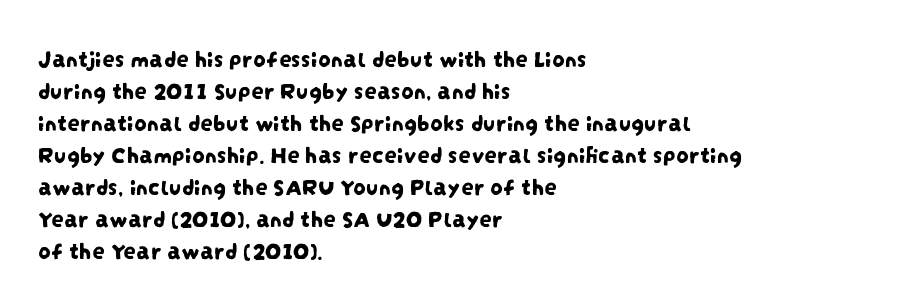
{"underline": "no", "align": "left", "line_spacing": "normal", "line_spacing_ratio": 1.28, "letter_spacing": "normal", "letter_spacing_em": 0.0, "glyph_px": 25}
